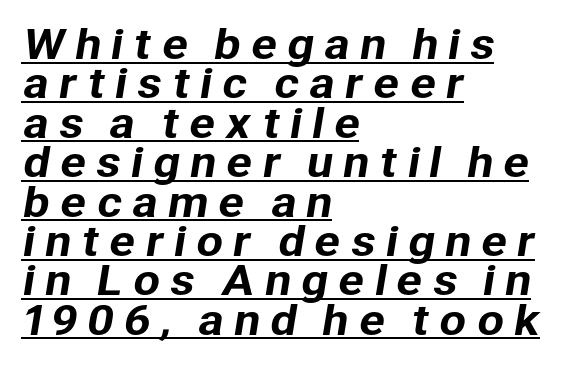
What stands out about the letter spacing? Its width — letters are far apart. The rag falls on the right side of this text block. These lines are composed in type without serifs. The face used here appears with an underline applied. The passage shown is typed in a proportional face where columns would drift. Closely set lines give the paragraph a compact silhouette.
